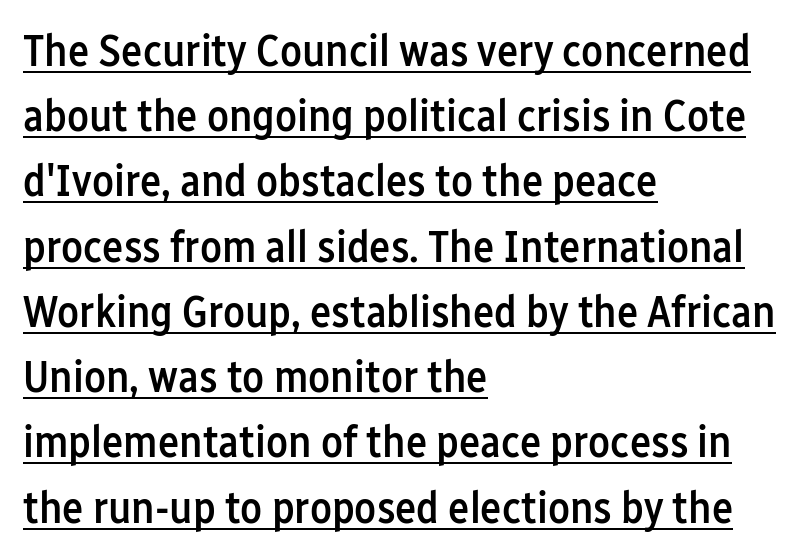
Q: Is the text bold? A: Semi-bold.
Q: Is the text italic (slanted)? A: No, it is upright.
Q: Is the typeface a serif or a sans-serif typeface? A: Sans-serif.
Q: Is the text underlined? A: Yes.
Q: How is the paragraph aligned? A: Left-aligned.
Q: Is the spacing between letters normal or unusually wide? A: Normal.
Q: Is the spacing between lines tight, normal or loose? A: Normal.
Q: Width (condensed, normal, or wide)? A: Condensed.
Q: Stroke contrast? A: Low.
Q: x-height? A: Medium.
Q: Monospaced? A: No.
